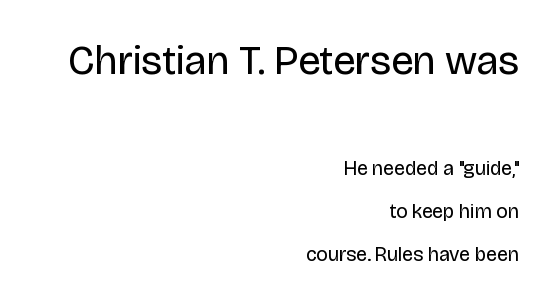
The image shows 41 px regular-weight sans-serif type, upright; set right-aligned, loose line spacing (2.15x), normal letter spacing, not underlined; the first (top) block is 2.05x larger; low stroke contrast and a large x-height.
